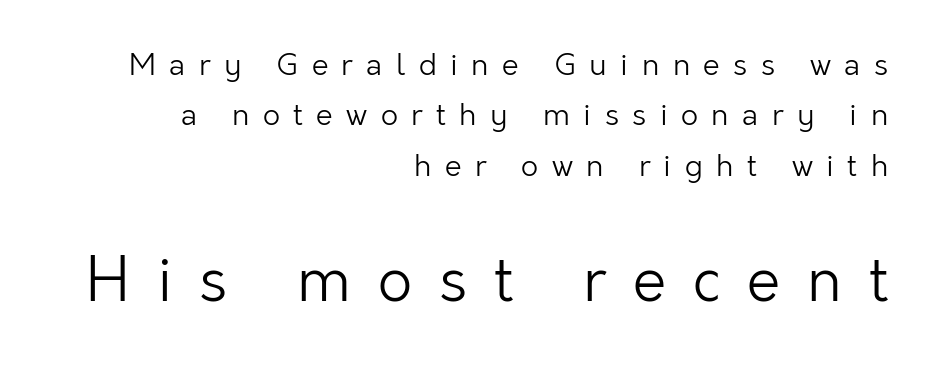
{"serif": "no", "italic": "no", "bold": "no", "weight": "light", "width": "normal", "stroke_contrast": "low", "x_height": "medium", "monospaced": "no", "underline": "no", "align": "right", "line_spacing": "normal", "line_spacing_ratio": 1.68, "letter_spacing": "wide", "letter_spacing_em": 0.45, "larger_block": "second", "size_ratio": 2.0, "glyph_px": 60}
